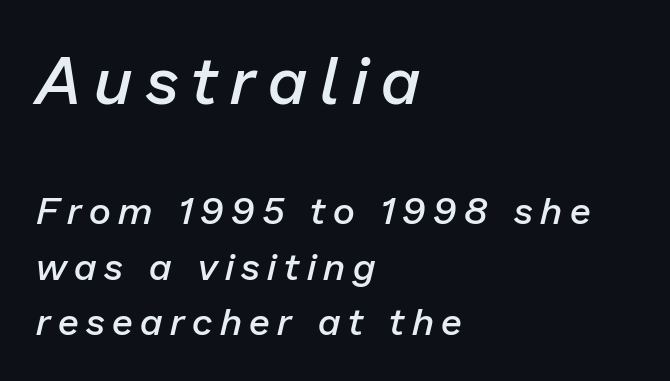
Caption: upper text group enlarged, lower text group reduced. Slant detected: the letters are inclined. Inter-character spacing is expanded well beyond the font's built-in metrics. Typesetter's note: demi weight, one step under bold. The lines sit at an ordinary, default distance from one another.
